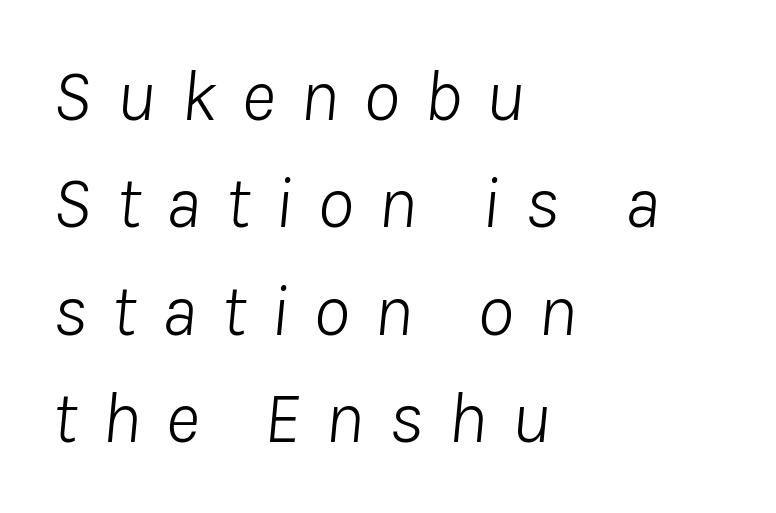
Q: Is the text bold? A: No.
Q: Is the text italic (slanted)? A: Yes, it leans right by about 8 degrees.
Q: Is the text underlined? A: No.
Q: How is the paragraph aligned? A: Left-aligned.
Q: Is the spacing between letters normal or unusually wide? A: Unusually wide.
Q: Is the spacing between lines tight, normal or loose? A: Normal.
Q: Width (condensed, normal, or wide)? A: Normal.
Q: Stroke contrast? A: Low.
Q: x-height? A: Medium.
Q: Monospaced? A: No.
